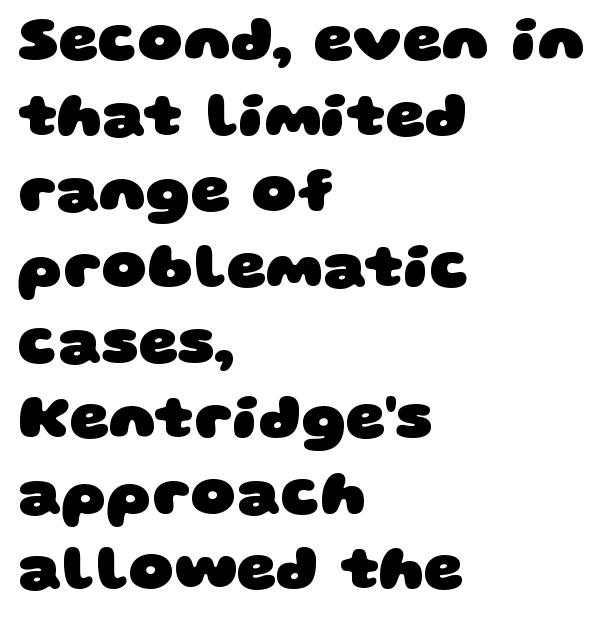
Q: Is the text bold? A: Yes.
Q: Is the typeface a serif or a sans-serif typeface? A: Sans-serif.
Q: Is the text underlined? A: No.
Q: How is the paragraph aligned? A: Left-aligned.
Q: Is the spacing between letters normal or unusually wide? A: Normal.
Q: Width (condensed, normal, or wide)? A: Wide.
Q: Stroke contrast? A: Low.
Q: x-height? A: Large.
Q: Monospaced? A: No.
